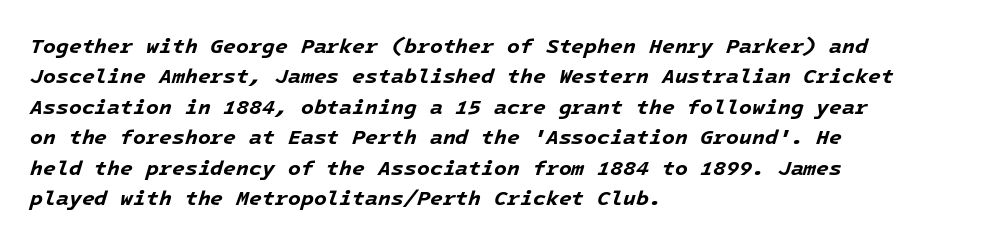
Q: Is the text bold? A: Yes.
Q: Is the text italic (slanted)? A: Yes, it leans right by about 16 degrees.
Q: Is the text underlined? A: No.
Q: How is the paragraph aligned? A: Left-aligned.
Q: Is the spacing between letters normal or unusually wide? A: Normal.
Q: Is the spacing between lines tight, normal or loose? A: Normal.
